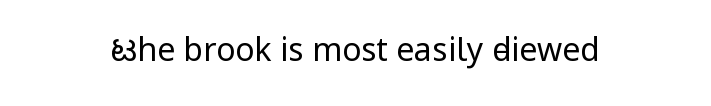
The image shows 32 px regular-weight, condensed sans-serif type, upright; set normal letter spacing, not underlined; low stroke contrast and a large x-height.
